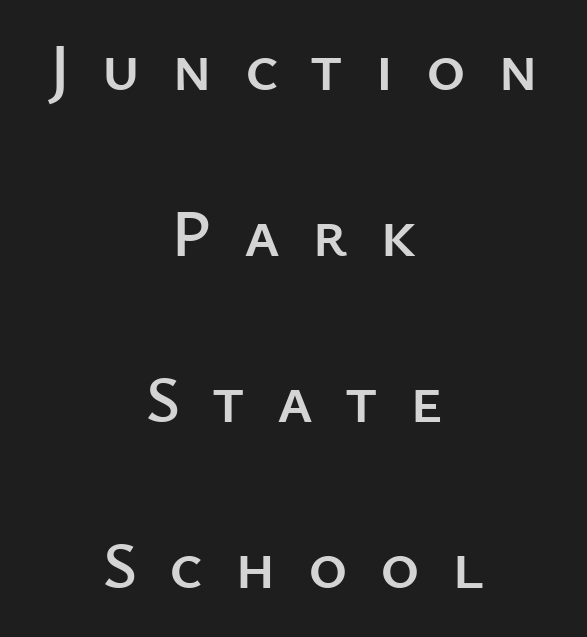
Q: Is the text italic (slanted)? A: No, it is upright.
Q: Is the typeface a serif or a sans-serif typeface? A: Sans-serif.
Q: Is the text underlined? A: No.
Q: How is the paragraph aligned? A: Centered.
Q: Is the spacing between letters normal or unusually wide? A: Unusually wide.
Q: Is the spacing between lines tight, normal or loose? A: Loose.
Q: Width (condensed, normal, or wide)? A: Normal.
Q: Stroke contrast? A: Low.
Q: x-height? A: Medium.
Q: Monospaced? A: No.
